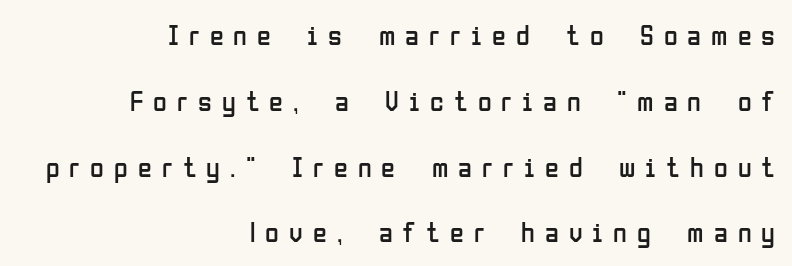
The image shows 28 px regular-weight, condensed sans-serif type, upright; set right-aligned, loose line spacing (2.35x), unusually wide letter spacing (+0.36 em), not underlined; low stroke contrast and a medium x-height.
